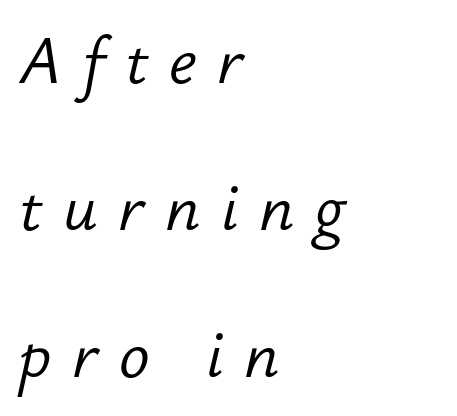
The image shows 64 px light type, italic (leaning right); set left-aligned, loose line spacing (2.3x), unusually wide letter spacing (+0.32 em), not underlined; low stroke contrast and a small x-height.
